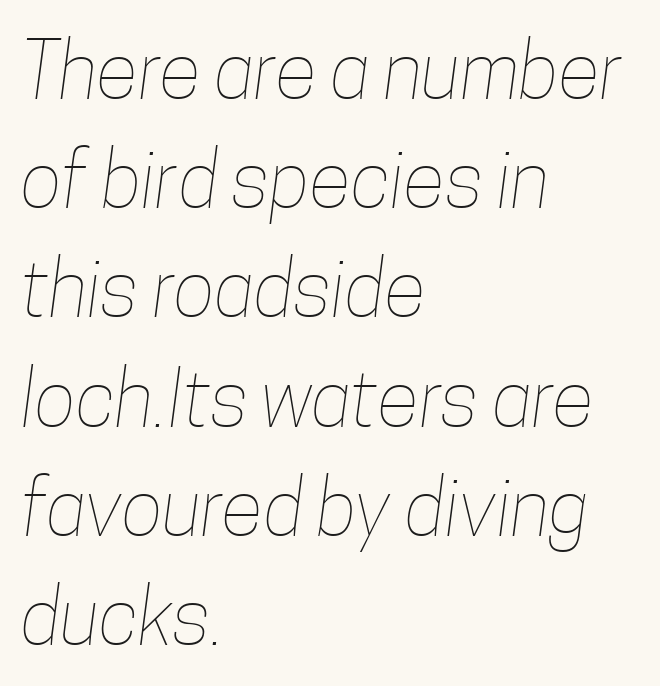
The image shows 78 px thin, condensed type; set left-aligned, normal line spacing (1.4x), normal letter spacing, not underlined; low stroke contrast and a medium x-height.
